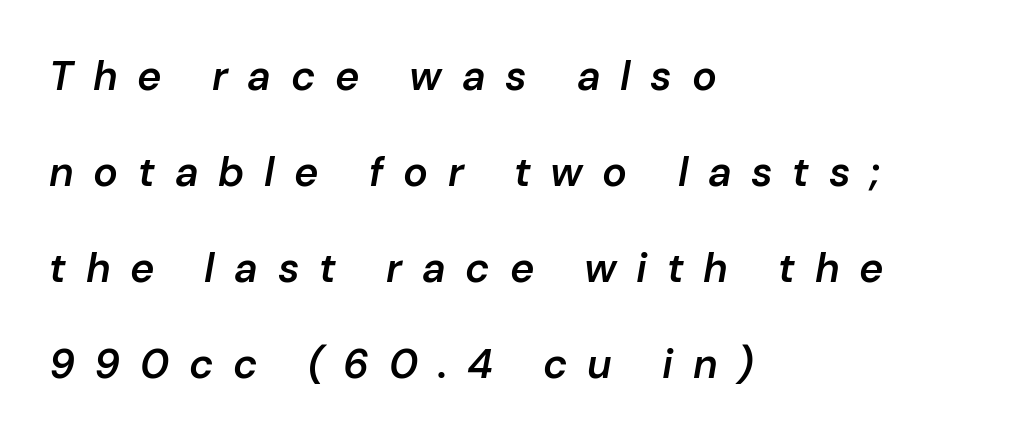
{"italic": "yes", "lean": "right", "slant_degrees": 10, "bold": "semi", "weight": "semibold", "width": "normal", "stroke_contrast": "low", "x_height": "medium", "monospaced": "no", "underline": "no", "align": "left", "line_spacing": "loose", "line_spacing_ratio": 2.34, "letter_spacing": "wide", "letter_spacing_em": 0.48, "glyph_px": 41}
